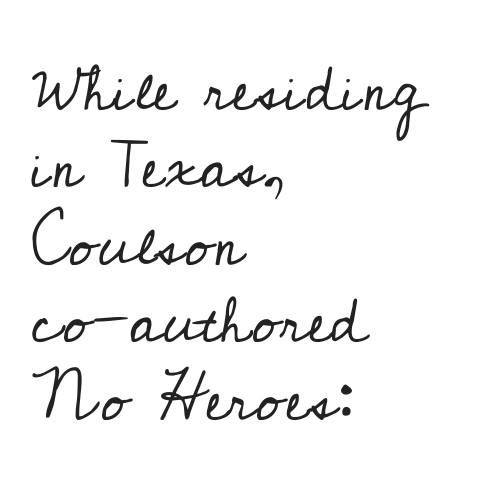
The image shows 63 px regular-weight serif type; set left-aligned, line spacing 1.23x, normal letter spacing, not underlined; low stroke contrast and a small x-height.
